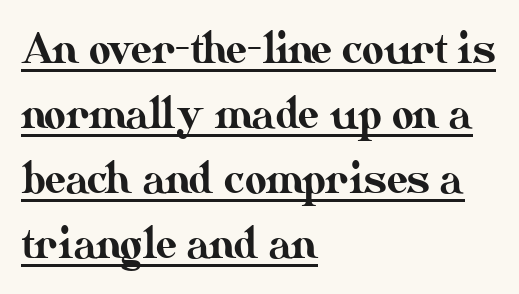
{"italic": "no", "width": "normal", "stroke_contrast": "medium", "x_height": "small", "monospaced": "no", "underline": "yes", "align": "left", "line_spacing": "normal", "line_spacing_ratio": 1.55, "letter_spacing": "normal", "letter_spacing_em": 0.0, "glyph_px": 42}
